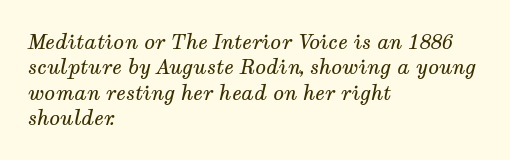
Q: Is the text bold? A: No.
Q: Is the text italic (slanted)? A: Yes, it leans right by about 12 degrees.
Q: Is the text underlined? A: No.
Q: How is the paragraph aligned? A: Left-aligned.
Q: Is the spacing between letters normal or unusually wide? A: Normal.
Q: Is the spacing between lines tight, normal or loose? A: Normal.
